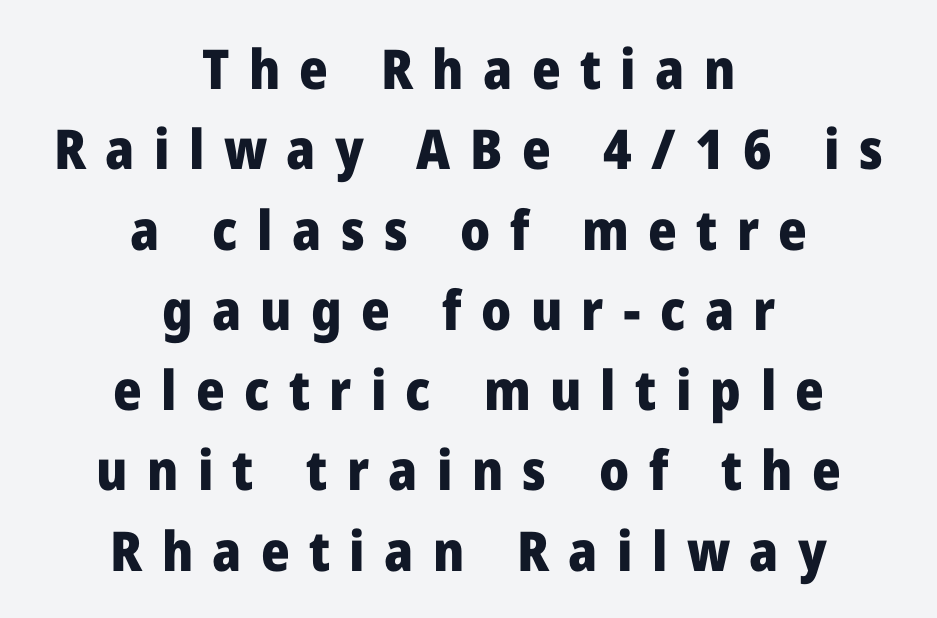
The text was rendered using a sans face with plain stroke endings. The characters look thick and weighty, a clear bold. The type sits square on the baseline with zero lean. The letters advance in unequal steps, a hallmark of proportional type.
